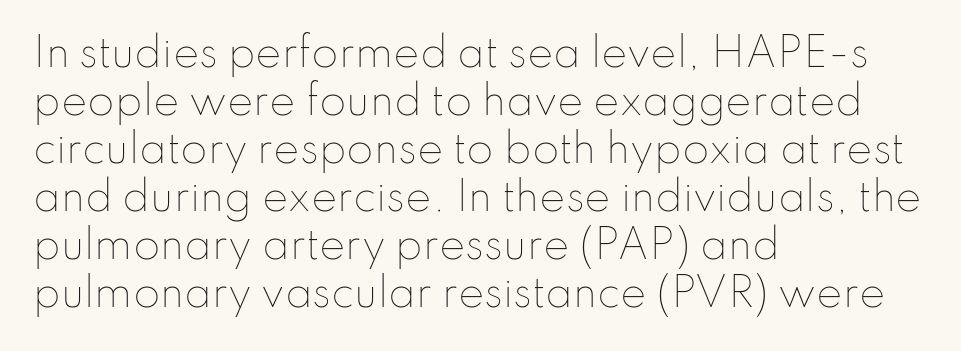
Q: Is the text bold? A: No.
Q: Is the text italic (slanted)? A: No, it is upright.
Q: Is the text underlined? A: No.
Q: How is the paragraph aligned? A: Left-aligned.
Q: Is the spacing between letters normal or unusually wide? A: Normal.
Q: Width (condensed, normal, or wide)? A: Normal.
Q: Stroke contrast? A: Low.
Q: x-height? A: Small.
Q: Monospaced? A: No.
